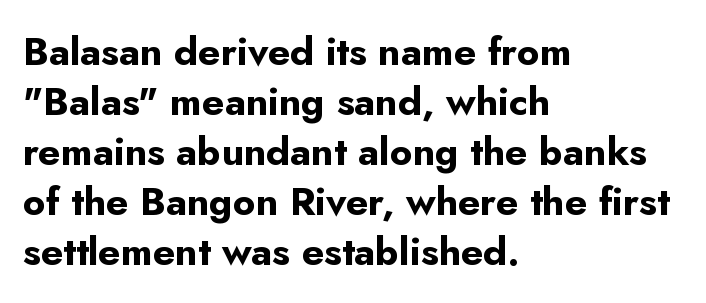
The image shows 39 px bold sans-serif type, upright; set left-aligned, normal line spacing (1.28x), normal letter spacing, not underlined; low stroke contrast and a small x-height.
